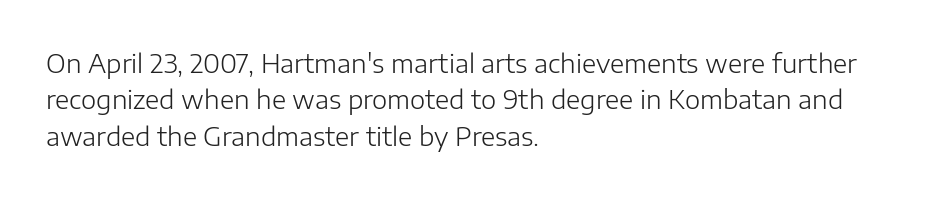
Q: Is the text bold? A: No.
Q: Is the text italic (slanted)? A: No, it is upright.
Q: Is the text underlined? A: No.
Q: How is the paragraph aligned? A: Left-aligned.
Q: Is the spacing between letters normal or unusually wide? A: Normal.
Q: Is the spacing between lines tight, normal or loose? A: Normal.
